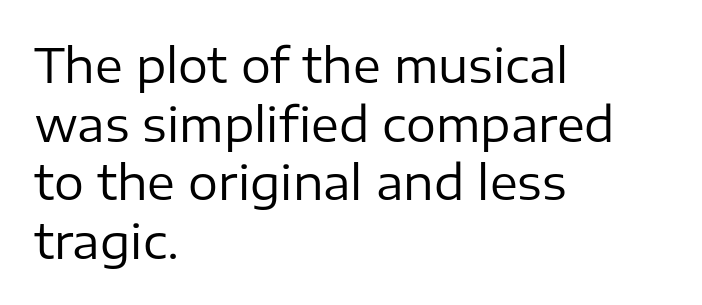
Q: Is the text bold? A: No.
Q: Is the text italic (slanted)? A: No, it is upright.
Q: Is the typeface a serif or a sans-serif typeface? A: Sans-serif.
Q: Is the text underlined? A: No.
Q: How is the paragraph aligned? A: Left-aligned.
Q: Is the spacing between letters normal or unusually wide? A: Normal.
Q: Is the spacing between lines tight, normal or loose? A: Normal.
Q: Width (condensed, normal, or wide)? A: Normal.
Q: Stroke contrast? A: Low.
Q: x-height? A: Medium.
Q: Monospaced? A: No.
